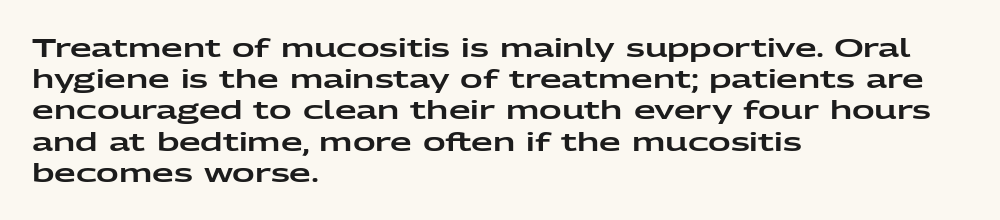
If you drew a line through each stem, it would be perfectly vertical. Leading: standard. The setting favours the left margin, as ordinary paragraphs usually do. Nobody touched the tracking dial on this one. Lines of text with bare space underneath.
